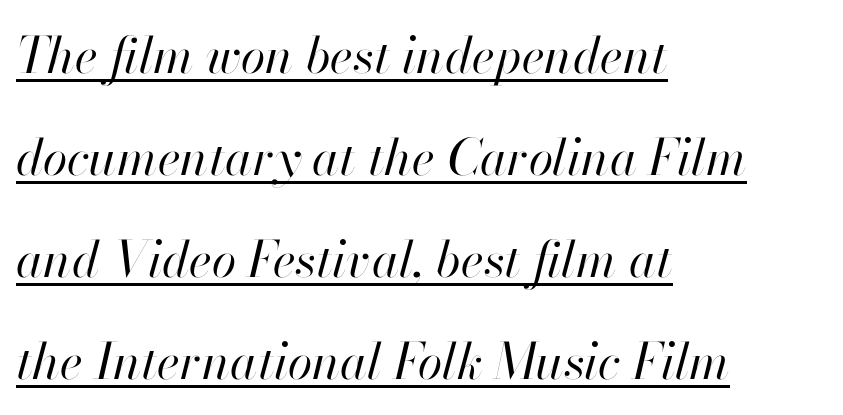
A typesetter would mark this as italic. How are the letters spaced? Ordinarily, with no added tracking. Summary of vertical rhythm: relaxed, with wide interline spacing. Looks like someone drew a line under every word here. Character widths vary here, with narrow letters taking less room than wide ones.
